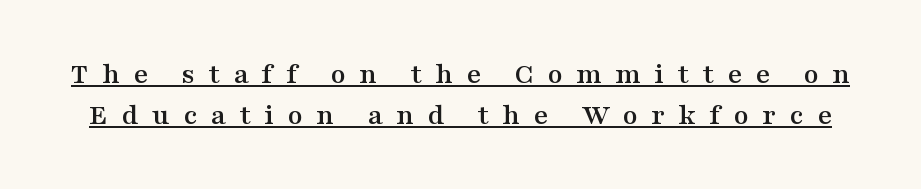
You can tell it's not italic because the verticals are truly vertical. Descenders here cross a horizontal rule under the line. This sample has the flowing, uneven cadence of proportional lettering. A typesetter would call this leading conventional body-copy spacing.
